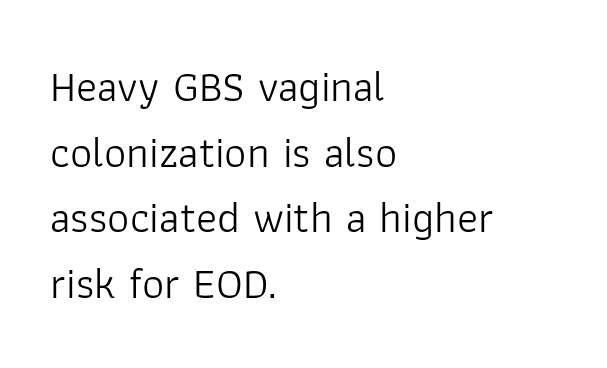
The image shows 44 px light sans-serif type, upright; set left-aligned, normal line spacing (1.49x), normal letter spacing, not underlined; low stroke contrast and a medium x-height.
